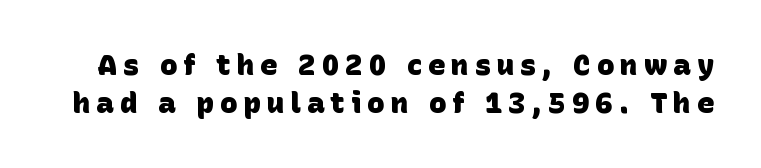
{"serif": "no", "bold": "yes", "weight": "heavy", "width": "normal", "stroke_contrast": "low", "x_height": "large", "monospaced": "no", "underline": "no", "line_spacing": "normal", "line_spacing_ratio": 1.31, "letter_spacing": "wide", "letter_spacing_em": 0.21, "glyph_px": 29}
